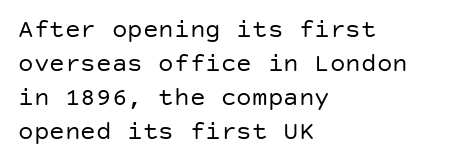
{"italic": "no", "bold": "no", "underline": "no", "align": "left", "line_spacing": "normal", "line_spacing_ratio": 1.31, "letter_spacing": "normal", "letter_spacing_em": 0.0, "glyph_px": 26}
